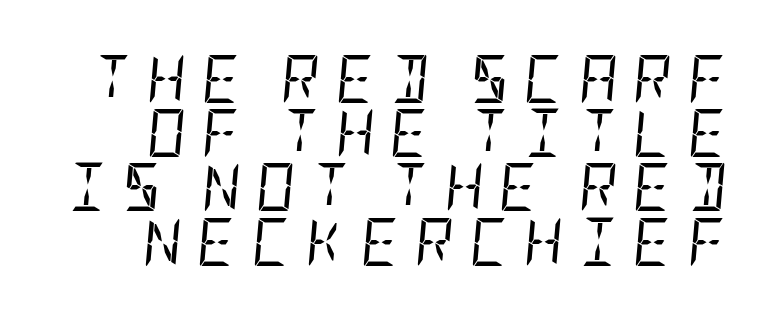
The image shows 48 px regular-weight, condensed type, italic (leaning right); set tight line spacing (1.13x), unusually wide letter spacing (+0.32 em), not underlined; low stroke contrast and a large x-height.
